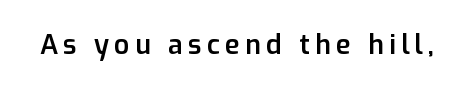
{"italic": "no", "bold": "semi", "underline": "no", "glyph_px": 27}
